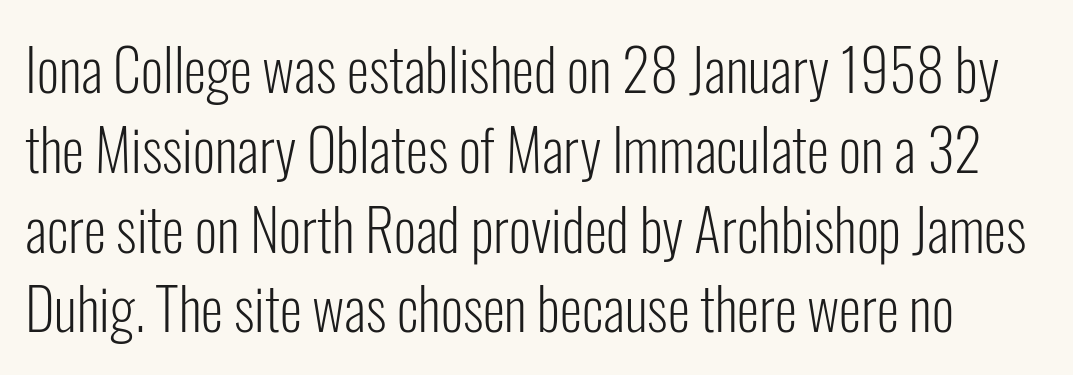
{"serif": "no", "italic": "no", "bold": "no", "weight": "light", "width": "condensed", "stroke_contrast": "low", "x_height": "medium", "monospaced": "no", "underline": "no", "line_spacing": "normal", "line_spacing_ratio": 1.4, "letter_spacing": "normal", "letter_spacing_em": 0.0, "glyph_px": 57}
